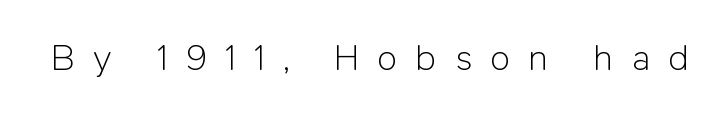
Q: Is the text bold? A: No.
Q: Is the text italic (slanted)? A: No, it is upright.
Q: Is the typeface a serif or a sans-serif typeface? A: Sans-serif.
Q: Is the text underlined? A: No.
Q: Is the spacing between letters normal or unusually wide? A: Unusually wide.
Q: Width (condensed, normal, or wide)? A: Normal.
Q: Stroke contrast? A: Low.
Q: x-height? A: Medium.
Q: Monospaced? A: No.
